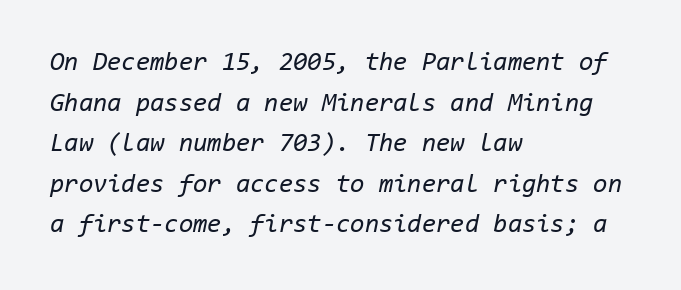
Ink coverage per letter is moderate at most. Nobody drew a line under any word here. The horizontal fit of the characters is conventional and even. Visually the block forms a straight wall on the left and a jagged coastline on the right. Style check: oblique.
